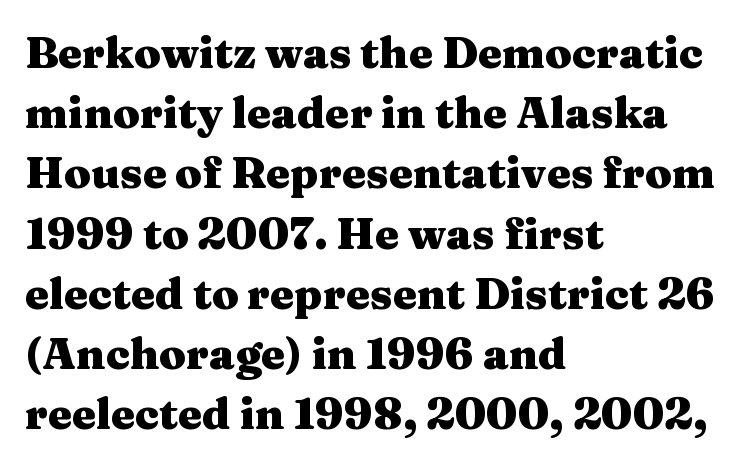
Students, note that the glyphs here touch the page at normal intervals. Serifs: yes, visible at the terminals of the letterforms. These words are printed bold, with thick strokes throughout. Whoever set this chose a conventional vertical rhythm. Caption: multi-line text, flush left, ragged right. The gap between lines stays unmarked.
